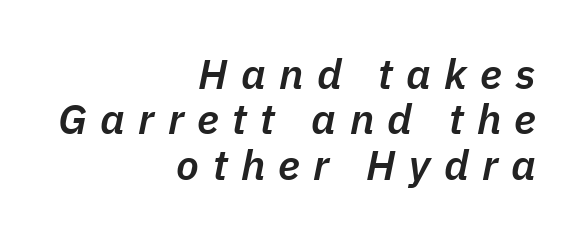
{"italic": "yes", "lean": "right", "slant_degrees": 11, "bold": "semi", "weight": "semibold", "width": "normal", "stroke_contrast": "low", "x_height": "medium", "monospaced": "no", "underline": "no", "align": "right", "line_spacing": "tight", "line_spacing_ratio": 1.08, "letter_spacing": "wide", "letter_spacing_em": 0.32, "glyph_px": 42}
